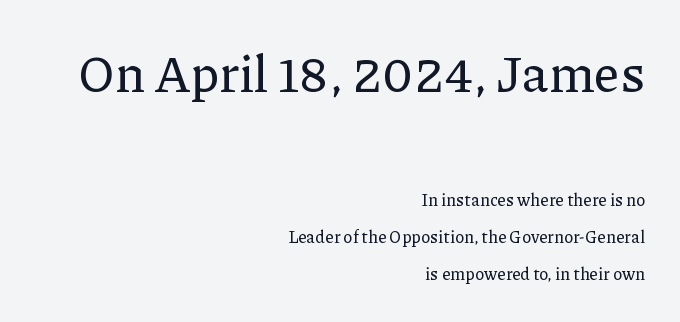
The image shows 51 px serif type, upright; set right-aligned, loose line spacing (2.18x), normal letter spacing, not underlined; the first (top) block is 3.0x larger; low stroke contrast and a medium x-height.
